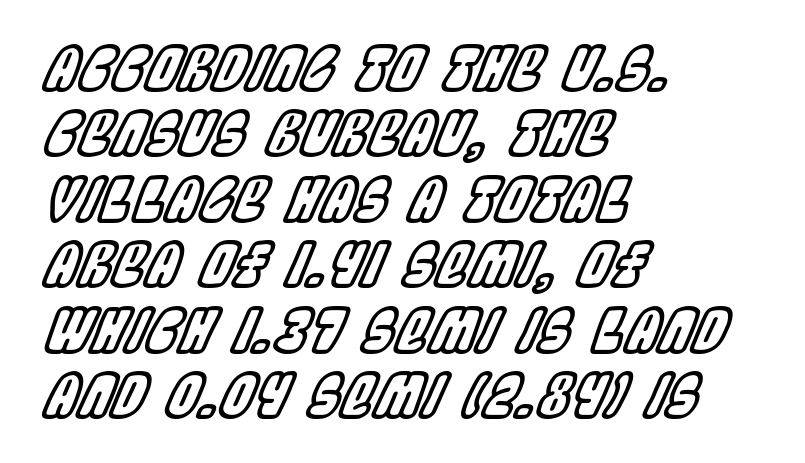
{"italic": "yes", "lean": "right", "slant_degrees": 22, "width": "condensed", "x_height": "large", "monospaced": "no", "underline": "no", "align": "left", "line_spacing": "tight", "line_spacing_ratio": 1.09, "letter_spacing": "normal", "letter_spacing_em": 0.0, "glyph_px": 60}
